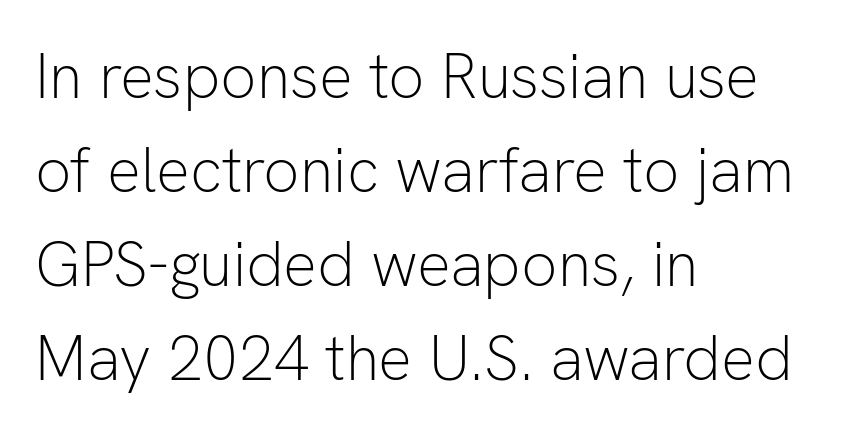
Underline: absent. Classification — sans serif. Letters have the restrained weight of plain body copy at most. Standard letterfit; no display-style spreading of the glyphs.
